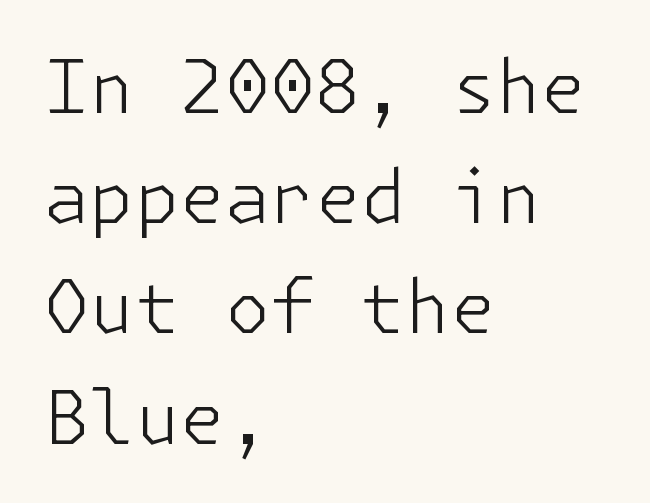
{"serif": "no", "italic": "no", "bold": "no", "weight": "light", "width": "normal", "stroke_contrast": "low", "x_height": "medium", "underline": "no", "align": "left", "line_spacing": "normal", "line_spacing_ratio": 1.51, "letter_spacing": "normal", "letter_spacing_em": 0.0, "glyph_px": 73}
